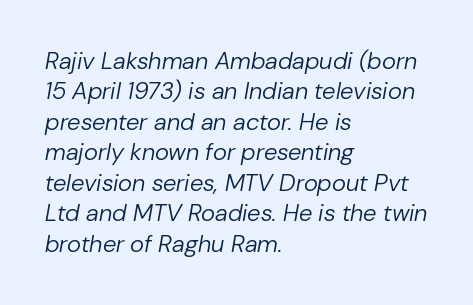
{"italic": "yes", "lean": "right", "slant_degrees": 10, "bold": "no", "underline": "no", "align": "left", "line_spacing": "normal", "line_spacing_ratio": 1.27, "letter_spacing": "normal", "letter_spacing_em": 0.0, "glyph_px": 24}
